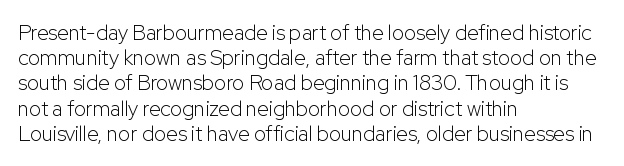
The letterforms sit shoulder to shoulder at normal distance. Typeset ragged right — the left edge is the straight one. The lettering holds an erect, upright posture throughout. Vertical stems look standard width or narrower in stroke. Beneath every word, the page is bare.
